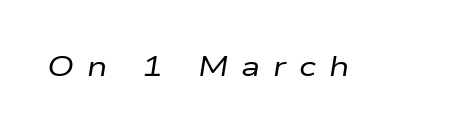
The image shows 28 px regular-weight, wide type, italic (leaning right); set unusually wide letter spacing (+0.46 em), not underlined; low stroke contrast and a medium x-height.
